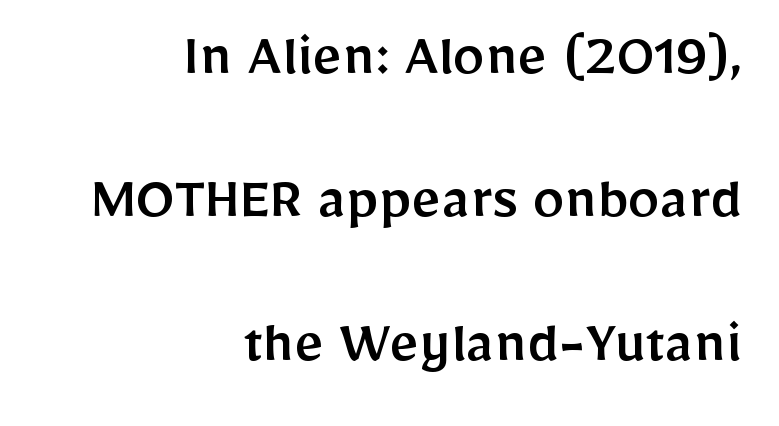
The image shows 64 px sans-serif type, upright; set right-aligned, loose line spacing (2.24x), normal letter spacing, not underlined; low stroke contrast and a medium x-height.
